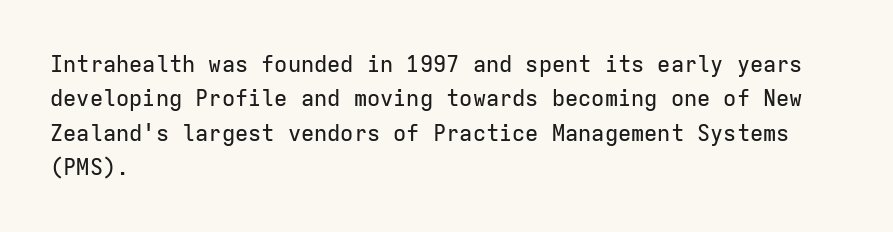
{"italic": "no", "underline": "no", "align": "left", "line_spacing": "normal", "line_spacing_ratio": 1.56, "letter_spacing": "normal", "letter_spacing_em": 0.0, "glyph_px": 22}
